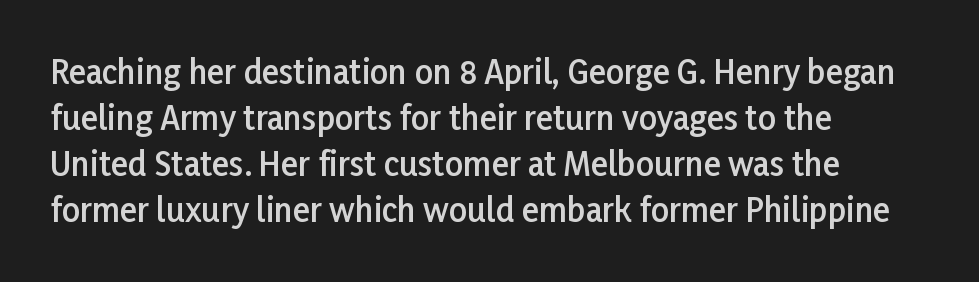
Q: Is the text bold? A: Semi-bold.
Q: Is the text italic (slanted)? A: No, it is upright.
Q: Is the typeface a serif or a sans-serif typeface? A: Sans-serif.
Q: Is the text underlined? A: No.
Q: How is the paragraph aligned? A: Left-aligned.
Q: Is the spacing between letters normal or unusually wide? A: Normal.
Q: Is the spacing between lines tight, normal or loose? A: Normal.
Q: Width (condensed, normal, or wide)? A: Normal.
Q: Stroke contrast? A: Low.
Q: x-height? A: Medium.
Q: Monospaced? A: No.
